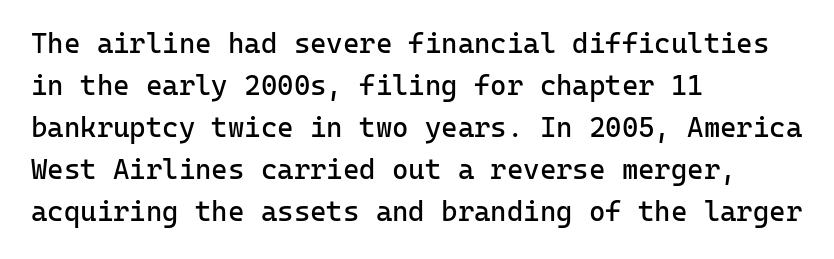
Grotesque or geometric, the face here clearly has no serifs. Decoration check: the copy has no underline. Each letter, wide or thin by design, is forced into the same width here. Glyph-to-glyph distance matches everyday printed text.
